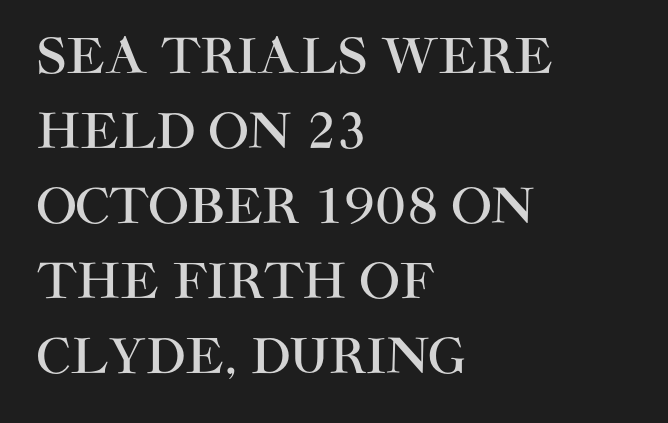
Q: Is the text italic (slanted)? A: No, it is upright.
Q: Is the typeface a serif or a sans-serif typeface? A: Sans-serif.
Q: Is the text underlined? A: No.
Q: How is the paragraph aligned? A: Left-aligned.
Q: Is the spacing between letters normal or unusually wide? A: Normal.
Q: Is the spacing between lines tight, normal or loose? A: Normal.
Q: Width (condensed, normal, or wide)? A: Normal.
Q: Stroke contrast? A: High.
Q: x-height? A: Large.
Q: Monospaced? A: No.
